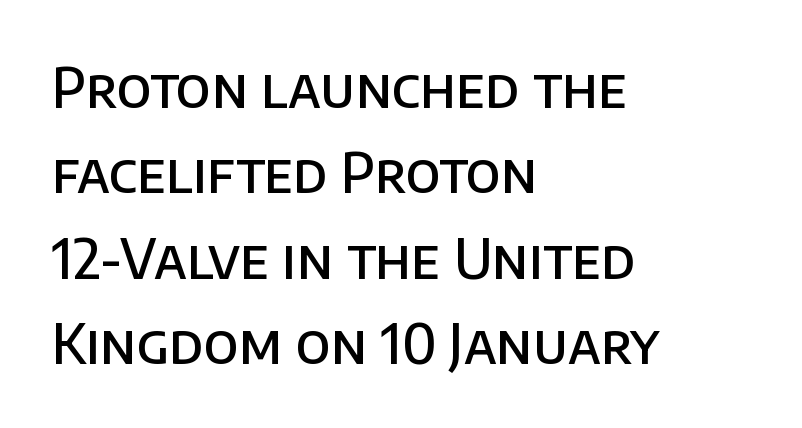
Looks like regular typesetting: each glyph gets only the width it needs. Typesetter's note: demi weight, one step under bold. Normally led — the rows are evenly, conventionally spaced. The area under the type is left untouched. The glyphs in this specimen are sans serif. When letters stand straight like this, we call the style roman or upright.
